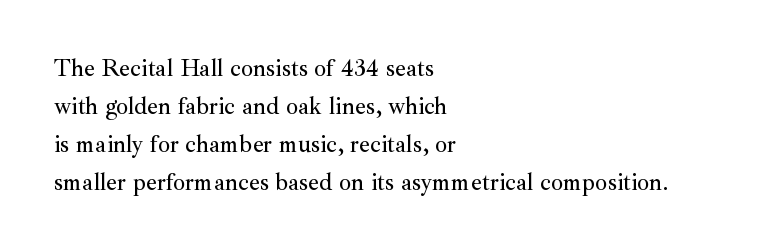
Q: Is the text italic (slanted)? A: No, it is upright.
Q: Is the text underlined? A: No.
Q: How is the paragraph aligned? A: Left-aligned.
Q: Is the spacing between letters normal or unusually wide? A: Normal.
Q: Is the spacing between lines tight, normal or loose? A: Normal.
